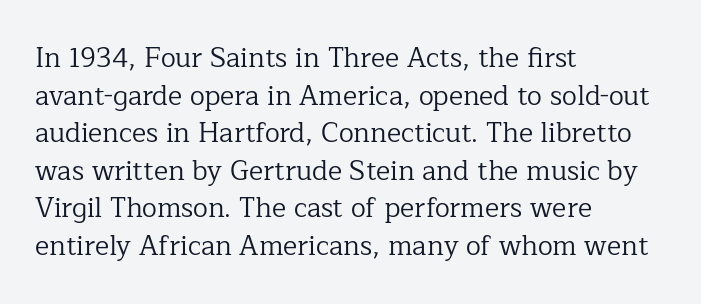
The image shows 27 px text type, upright; set left-aligned, normal line spacing (1.39x), normal letter spacing, not underlined.
